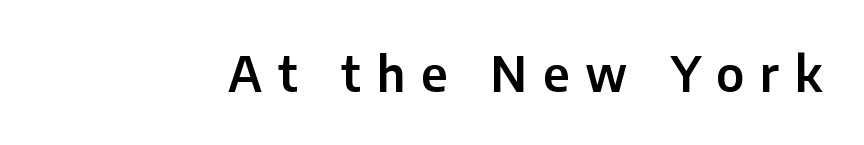
The image shows 48 px sans-serif type, upright; set unusually wide letter spacing (+0.33 em), not underlined; low stroke contrast and a medium x-height.
